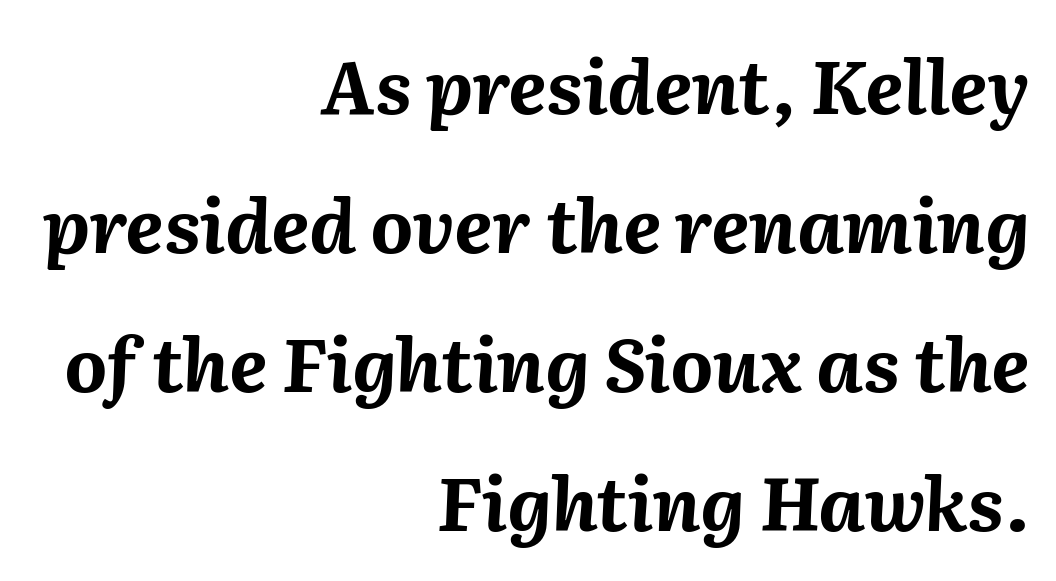
The image shows 74 px bold type, italic (leaning right); set right-aligned, line spacing 1.88x, normal letter spacing, not underlined; medium stroke contrast and a medium x-height.
